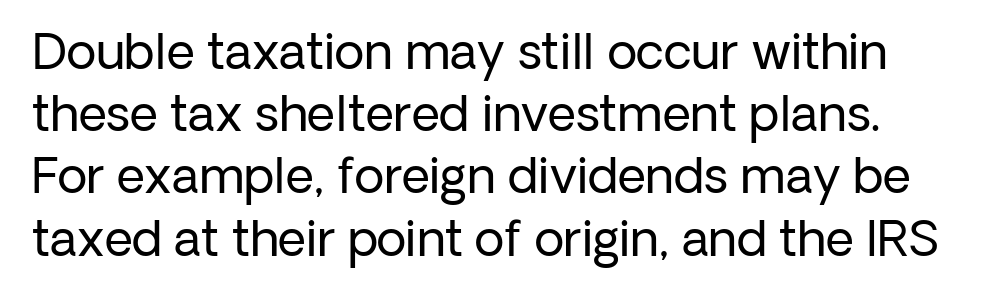
{"serif": "no", "italic": "no", "bold": "no", "weight": "regular", "width": "normal", "stroke_contrast": "low", "x_height": "medium", "monospaced": "no", "underline": "no", "line_spacing": "normal", "line_spacing_ratio": 1.27, "letter_spacing": "normal", "letter_spacing_em": 0.0, "glyph_px": 49}
